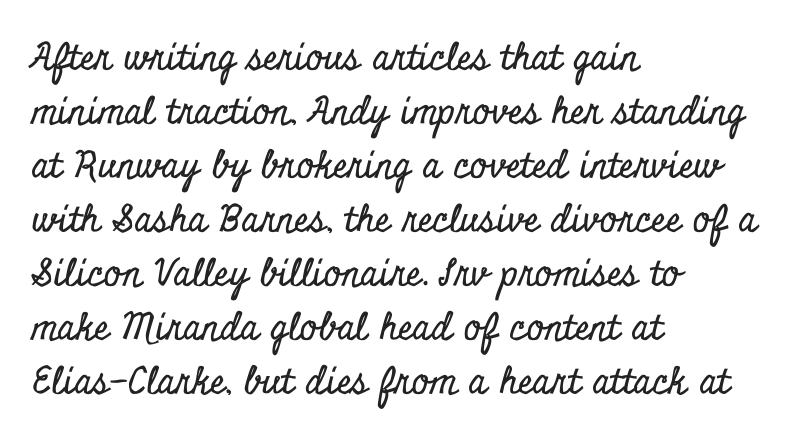
{"serif": "yes", "width": "condensed", "stroke_contrast": "low", "x_height": "small", "monospaced": "no", "underline": "no", "align": "left", "line_spacing": "normal", "line_spacing_ratio": 1.46, "letter_spacing": "normal", "letter_spacing_em": 0.0, "glyph_px": 37}
